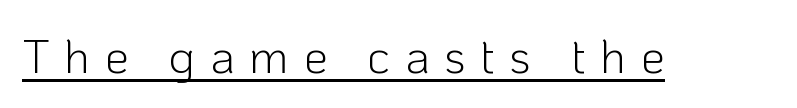
{"serif": "no", "italic": "no", "bold": "no", "weight": "light", "width": "normal", "stroke_contrast": "low", "x_height": "medium", "monospaced": "no", "underline": "yes", "letter_spacing": "wide", "letter_spacing_em": 0.3, "glyph_px": 48}
